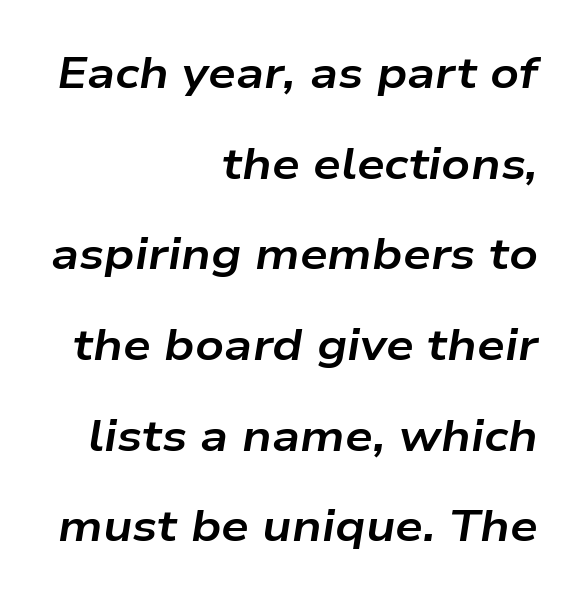
Q: Is the text bold? A: Yes.
Q: Is the text italic (slanted)? A: Yes, it leans right by about 9 degrees.
Q: Is the text underlined? A: No.
Q: How is the paragraph aligned? A: Right-aligned.
Q: Is the spacing between letters normal or unusually wide? A: Normal.
Q: Is the spacing between lines tight, normal or loose? A: Loose.
Q: Width (condensed, normal, or wide)? A: Wide.
Q: Stroke contrast? A: Low.
Q: x-height? A: Medium.
Q: Monospaced? A: No.
